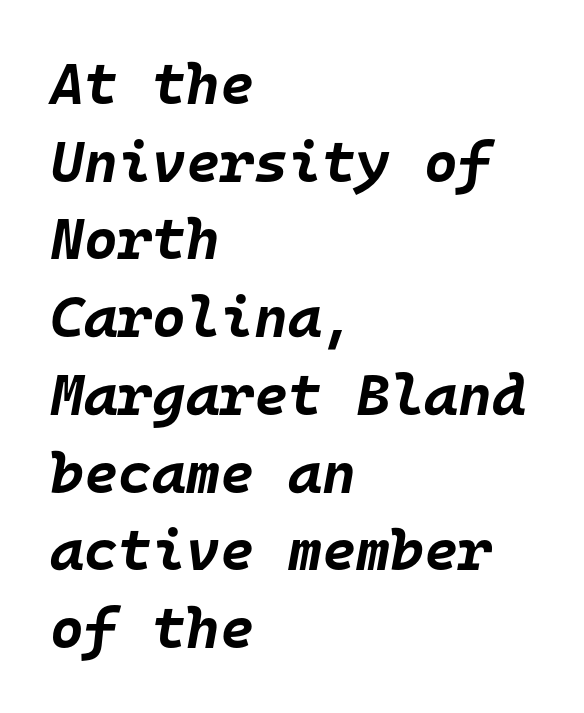
The specimen reads as italic at a glance. Spacing verdict: monospaced, one width for all characters. In terms of letterspacing, this is plain default setting. I'd describe the lettering as bold — thick and assertive. Left-aligned paragraph, ragged on the right.
